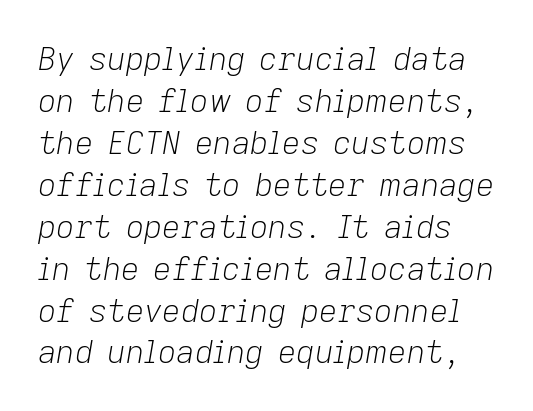
{"italic": "yes", "lean": "right", "slant_degrees": 9, "bold": "no", "weight": "light", "width": "normal", "stroke_contrast": "low", "x_height": "medium", "monospaced": "no", "underline": "no", "line_spacing": "normal", "line_spacing_ratio": 1.31, "letter_spacing": "normal", "letter_spacing_em": 0.0, "glyph_px": 32}
